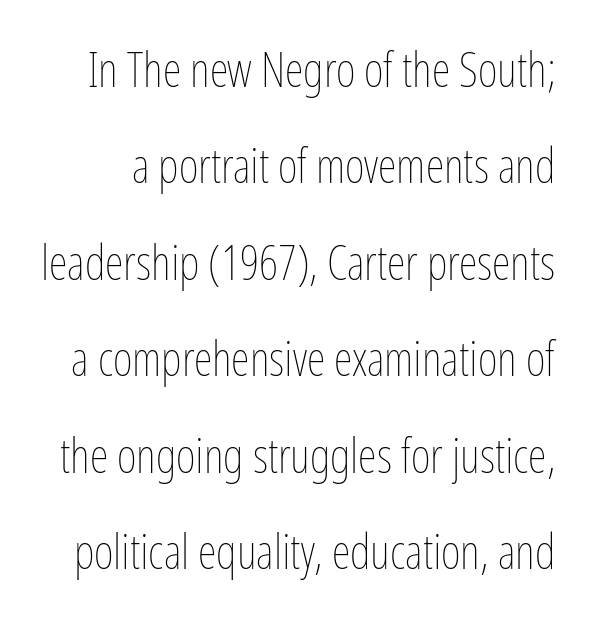
Tracking here is standard; glyphs follow each other at the usual distance. A great deal of white space separates one row of letters from the next. Descenders are the only things crossing below the line. This is not heavy type; no bold has been used. Do the characters align in a grid? No, the font is proportional. This is the regular roman posture of the typeface.
